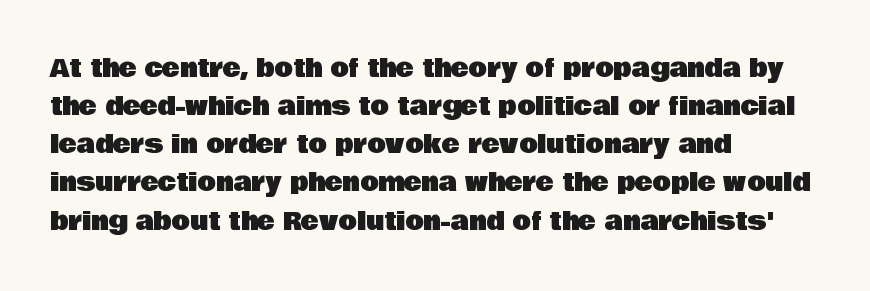
A normal amount of white space separates one row of letters from the next. In terms of letterspacing, this is plain default setting. Quick note: not italic, upright. Only glyphs here, with clear space below each row. Horizontally, the lines are justified to the leading edge only.
